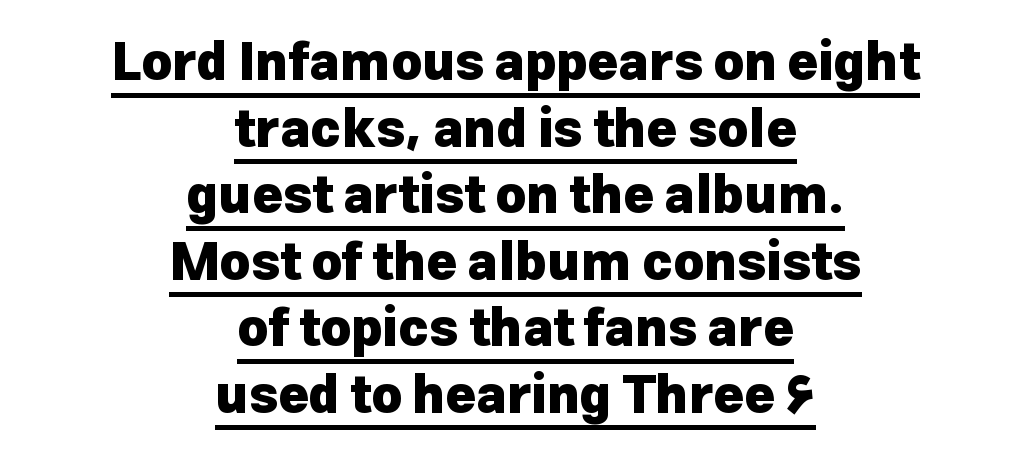
Q: Is the text bold? A: Yes.
Q: Is the text italic (slanted)? A: No, it is upright.
Q: Is the typeface a serif or a sans-serif typeface? A: Sans-serif.
Q: Is the text underlined? A: Yes.
Q: How is the paragraph aligned? A: Centered.
Q: Is the spacing between letters normal or unusually wide? A: Normal.
Q: Is the spacing between lines tight, normal or loose? A: Normal.
Q: Width (condensed, normal, or wide)? A: Normal.
Q: Stroke contrast? A: Low.
Q: x-height? A: Medium.
Q: Monospaced? A: No.
